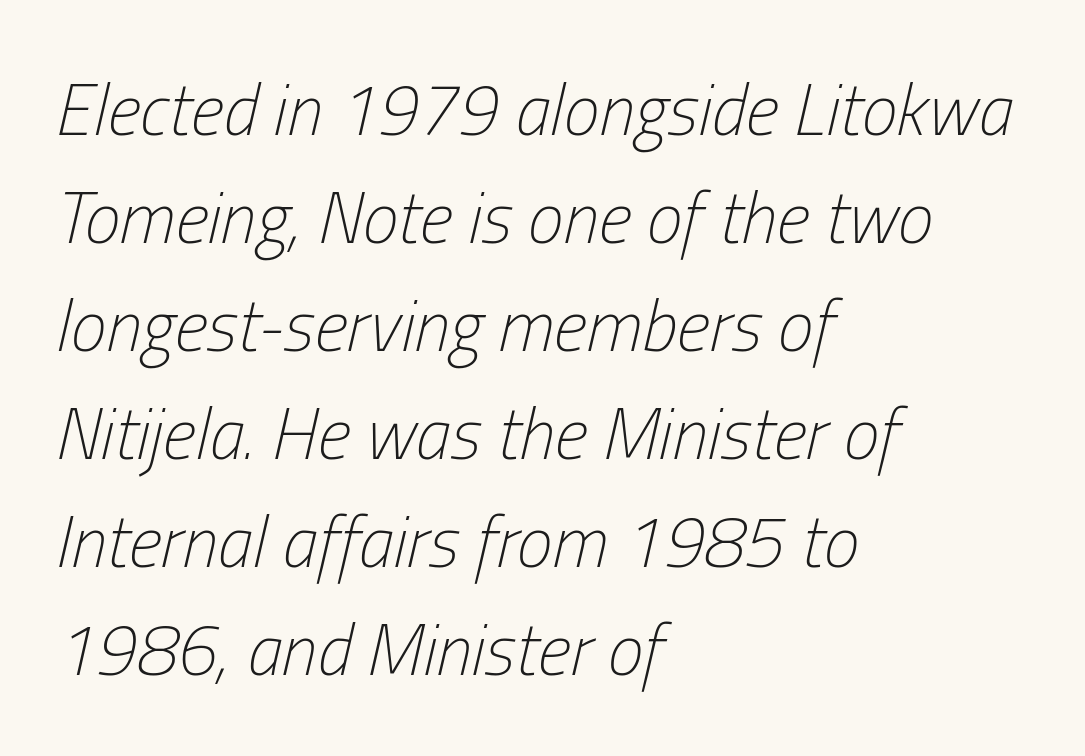
The typography opts for an oblique posture over an upright one. Here the designer chose a conventional face with non-uniform glyph widths. Type without underlining. The horizontal fit of the characters is conventional and even. No heavy texture on the line: the type isn't bold. Vertical spacing — default.
